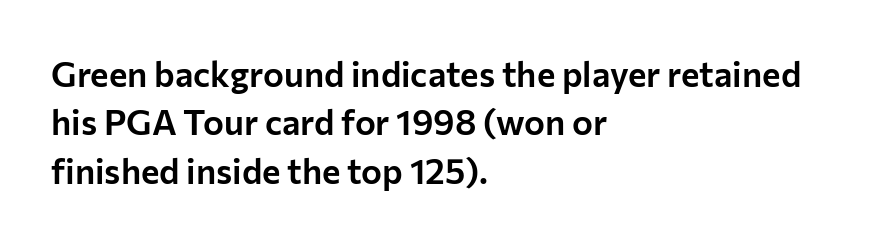
{"serif": "no", "italic": "no", "width": "normal", "stroke_contrast": "low", "x_height": "medium", "monospaced": "no", "underline": "no", "align": "left", "line_spacing": "normal", "line_spacing_ratio": 1.38, "letter_spacing": "normal", "letter_spacing_em": 0.0, "glyph_px": 35}
